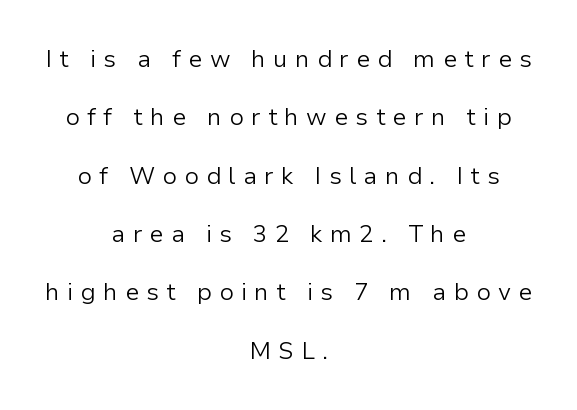
{"italic": "no", "bold": "no", "underline": "no", "align": "center", "line_spacing": "loose", "line_spacing_ratio": 2.43, "letter_spacing": "wide", "letter_spacing_em": 0.3, "glyph_px": 24}
